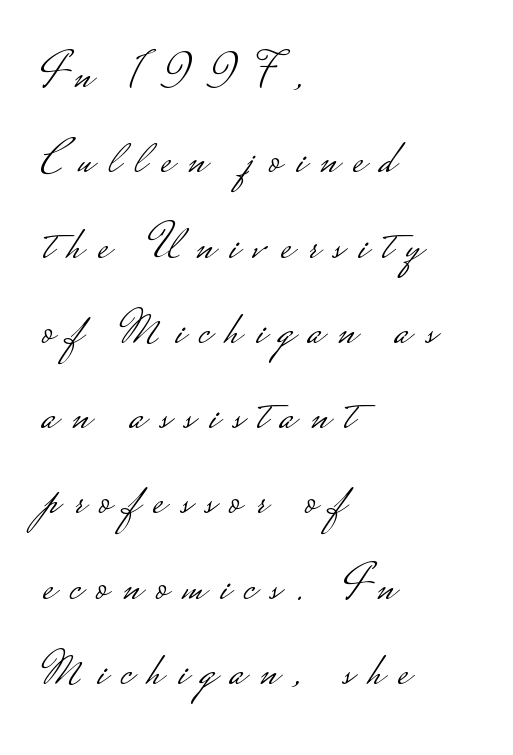
Q: Is the text bold? A: No.
Q: Is the text italic (slanted)? A: Yes.
Q: Is the typeface a serif or a sans-serif typeface? A: Sans-serif.
Q: Is the text underlined? A: No.
Q: How is the paragraph aligned? A: Left-aligned.
Q: Is the spacing between letters normal or unusually wide? A: Unusually wide.
Q: Width (condensed, normal, or wide)? A: Wide.
Q: Stroke contrast? A: Low.
Q: Monospaced? A: No.
